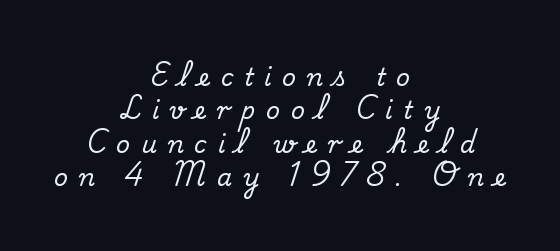
Q: Is the text italic (slanted)? A: Yes.
Q: Is the text underlined? A: No.
Q: How is the paragraph aligned? A: Centered.
Q: Is the spacing between letters normal or unusually wide? A: Unusually wide.
Q: Is the spacing between lines tight, normal or loose? A: Normal.
